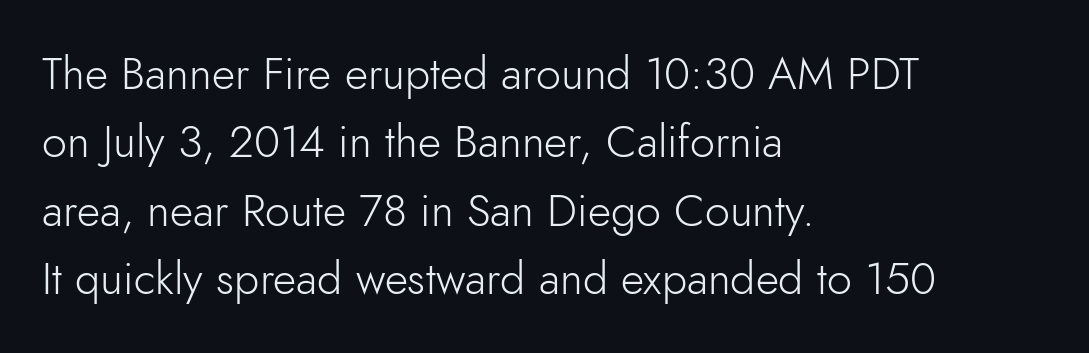
{"serif": "no", "italic": "no", "bold": "no", "weight": "light", "width": "normal", "stroke_contrast": "low", "x_height": "small", "monospaced": "no", "underline": "no", "align": "left", "line_spacing": "normal", "line_spacing_ratio": 1.52, "letter_spacing": "normal", "letter_spacing_em": 0.0, "glyph_px": 45}
